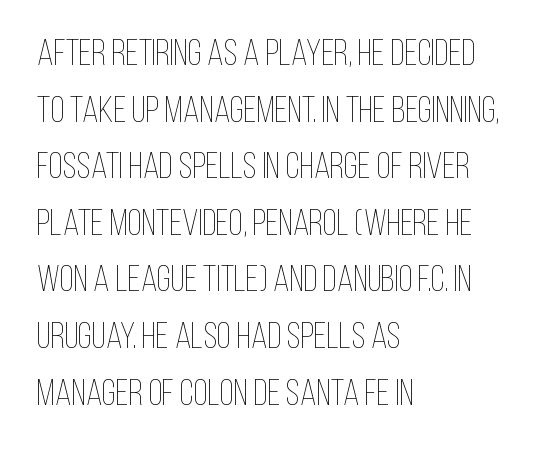
Q: Is the text bold? A: No.
Q: Is the text italic (slanted)? A: No, it is upright.
Q: Is the text underlined? A: No.
Q: How is the paragraph aligned? A: Left-aligned.
Q: Is the spacing between letters normal or unusually wide? A: Normal.
Q: Is the spacing between lines tight, normal or loose? A: Normal.
Q: Width (condensed, normal, or wide)? A: Condensed.
Q: Stroke contrast? A: Low.
Q: x-height? A: Large.
Q: Monospaced? A: No.
